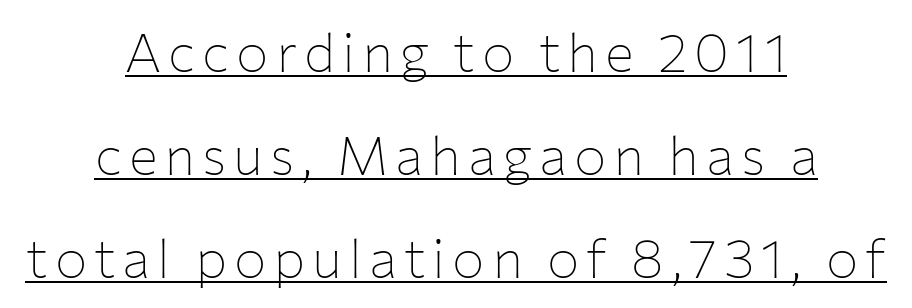
Q: Is the text bold? A: No.
Q: Is the text italic (slanted)? A: No, it is upright.
Q: Is the typeface a serif or a sans-serif typeface? A: Sans-serif.
Q: Is the text underlined? A: Yes.
Q: How is the paragraph aligned? A: Centered.
Q: Is the spacing between lines tight, normal or loose? A: Loose.
Q: Width (condensed, normal, or wide)? A: Normal.
Q: Stroke contrast? A: Low.
Q: x-height? A: Medium.
Q: Monospaced? A: No.
